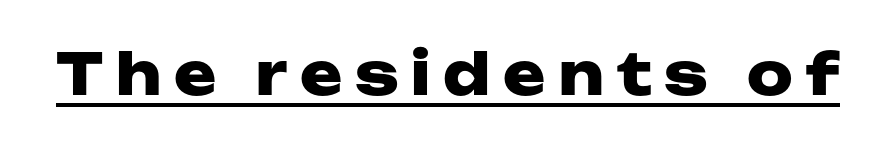
{"serif": "no", "italic": "no", "bold": "yes", "weight": "heavy", "width": "wide", "stroke_contrast": "low", "x_height": "medium", "monospaced": "no", "underline": "yes", "letter_spacing": "wide", "letter_spacing_em": 0.22, "glyph_px": 57}
